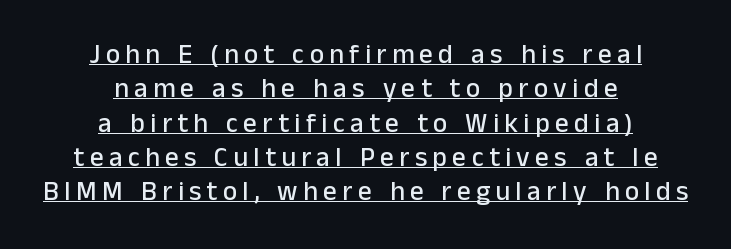
The image shows 27 px text type, upright; set centered, normal line spacing (1.27x), unusually wide letter spacing (+0.2 em), underlined.
